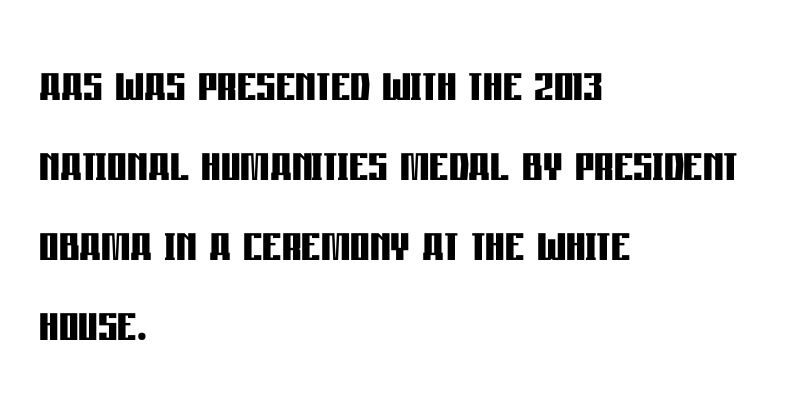
Each letter keeps its own natural width here, so spacing adapts to shape. Caption: standard tracking, unaltered. In terms of leading, this rendering sits right in the middle. I'd call this a sans setting — the letters go barefoot. Vertical strokes here are truly vertical. Every letter is thick-stroked: bold, no question.
